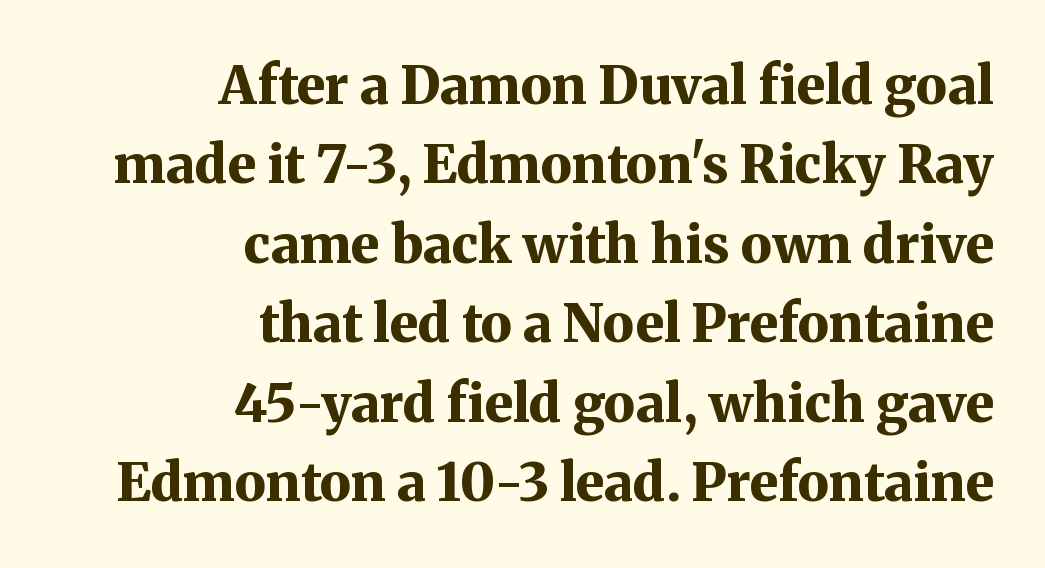
Q: Is the text bold? A: Yes.
Q: Is the text italic (slanted)? A: No, it is upright.
Q: Is the typeface a serif or a sans-serif typeface? A: Serif.
Q: Is the text underlined? A: No.
Q: How is the paragraph aligned? A: Right-aligned.
Q: Is the spacing between letters normal or unusually wide? A: Normal.
Q: Is the spacing between lines tight, normal or loose? A: Normal.
Q: Width (condensed, normal, or wide)? A: Normal.
Q: Stroke contrast? A: Medium.
Q: x-height? A: Medium.
Q: Monospaced? A: No.
